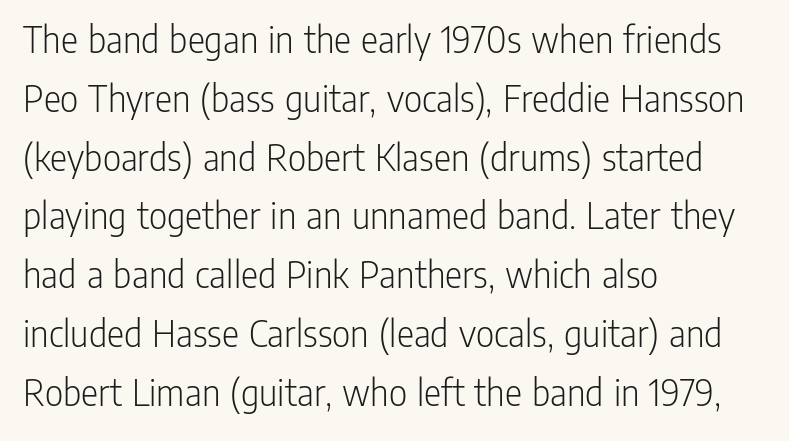
{"serif": "no", "italic": "no", "bold": "no", "weight": "light", "width": "condensed", "stroke_contrast": "low", "x_height": "medium", "monospaced": "no", "underline": "no", "align": "left", "line_spacing": "normal", "line_spacing_ratio": 1.47, "letter_spacing": "normal", "letter_spacing_em": 0.0, "glyph_px": 40}
